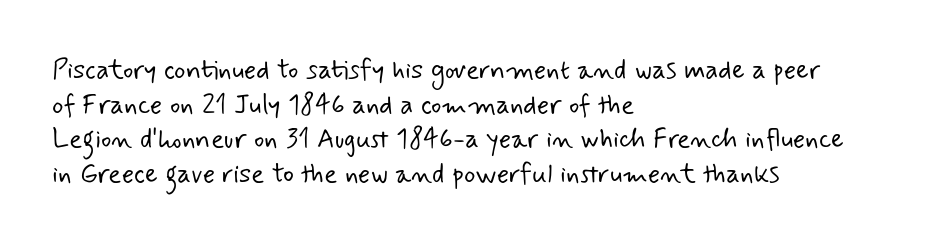
{"bold": "no", "underline": "no", "align": "left", "line_spacing": "normal", "line_spacing_ratio": 1.28, "letter_spacing": "normal", "letter_spacing_em": 0.0, "glyph_px": 27}
